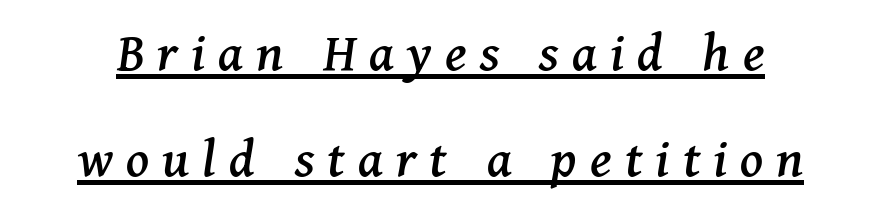
The image shows 57 px serif type, italic (leaning right); set line spacing 1.86x, unusually wide letter spacing (+0.23 em), underlined; medium stroke contrast and a medium x-height.
